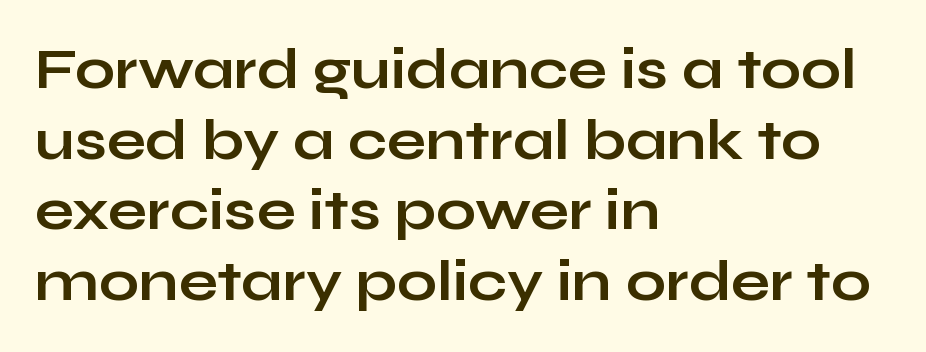
The image shows 57 px bold, wide sans-serif type, upright; set left-aligned, line spacing 1.24x, normal letter spacing, not underlined; low stroke contrast and a medium x-height.
